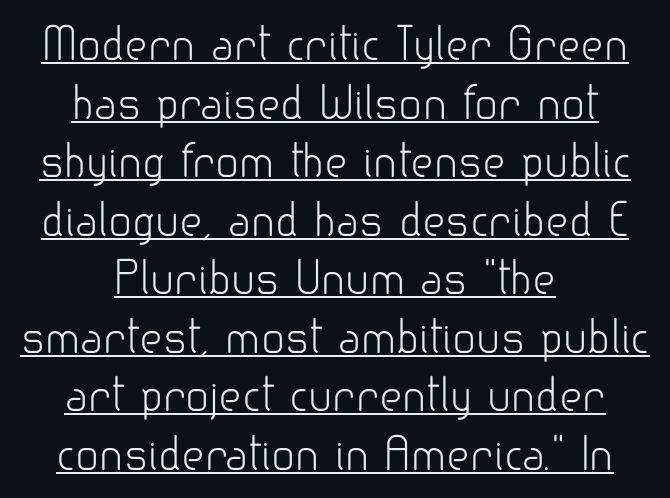
Q: Is the text bold? A: No.
Q: Is the text italic (slanted)? A: No, it is upright.
Q: Is the typeface a serif or a sans-serif typeface? A: Sans-serif.
Q: Is the text underlined? A: Yes.
Q: How is the paragraph aligned? A: Centered.
Q: Is the spacing between letters normal or unusually wide? A: Normal.
Q: Is the spacing between lines tight, normal or loose? A: Normal.
Q: Width (condensed, normal, or wide)? A: Normal.
Q: Stroke contrast? A: Low.
Q: x-height? A: Small.
Q: Monospaced? A: No.
